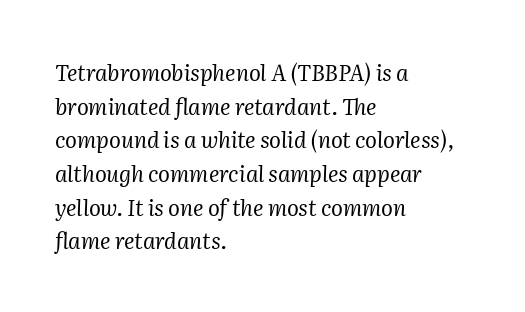
The image shows 22 px text type, italic (leaning right); set left-aligned, normal line spacing (1.53x), normal letter spacing, not underlined.
